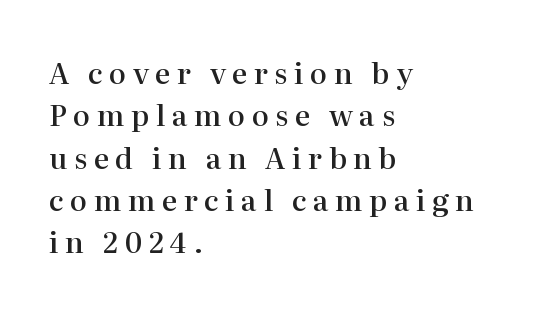
The image shows 29 px semibold serif type, upright; set left-aligned, normal line spacing (1.46x), unusually wide letter spacing (+0.22 em), not underlined; high stroke contrast and a medium x-height.
